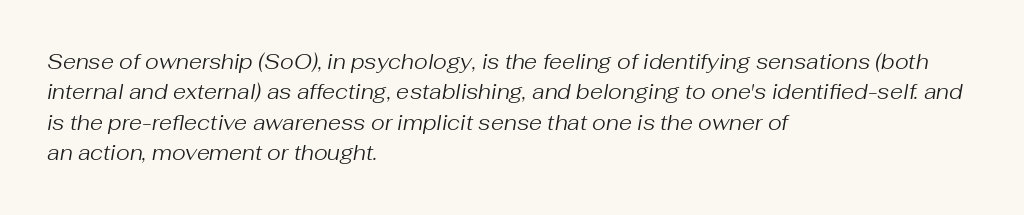
{"italic": "yes", "lean": "right", "slant_degrees": 10, "bold": "no", "underline": "no", "align": "left", "line_spacing": "normal", "line_spacing_ratio": 1.45, "letter_spacing": "normal", "letter_spacing_em": 0.0, "glyph_px": 21}
